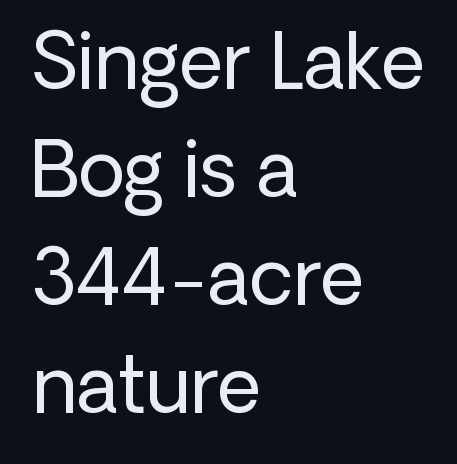
{"serif": "no", "italic": "no", "bold": "no", "weight": "regular", "width": "normal", "stroke_contrast": "low", "x_height": "medium", "monospaced": "no", "underline": "no", "align": "left", "line_spacing": "normal", "line_spacing_ratio": 1.42, "letter_spacing": "normal", "letter_spacing_em": 0.0, "glyph_px": 76}
